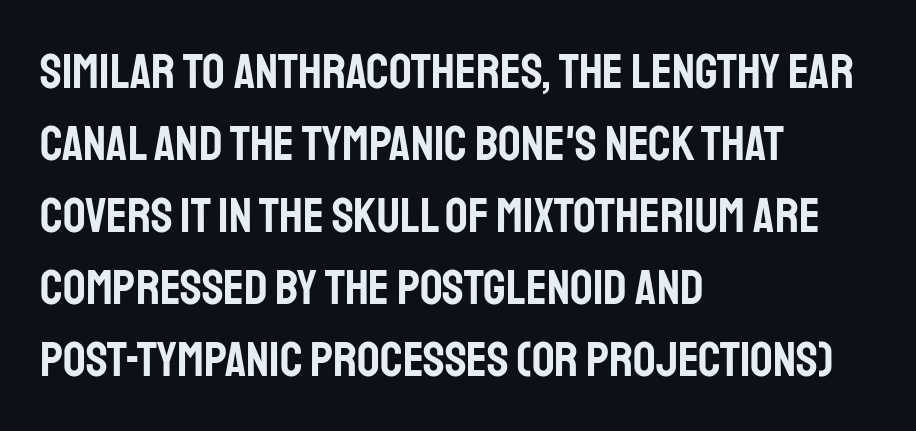
{"serif": "no", "italic": "no", "width": "condensed", "stroke_contrast": "low", "x_height": "large", "monospaced": "no", "underline": "no", "align": "left", "line_spacing": "normal", "line_spacing_ratio": 1.44, "letter_spacing": "normal", "letter_spacing_em": 0.0, "glyph_px": 50}
